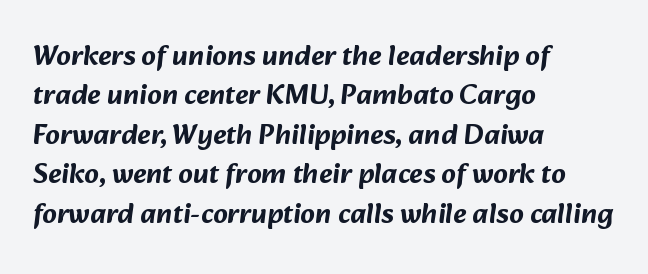
The image shows 29 px sans-serif type; set left-aligned, normal line spacing (1.36x), normal letter spacing, not underlined; low stroke contrast and a medium x-height.
